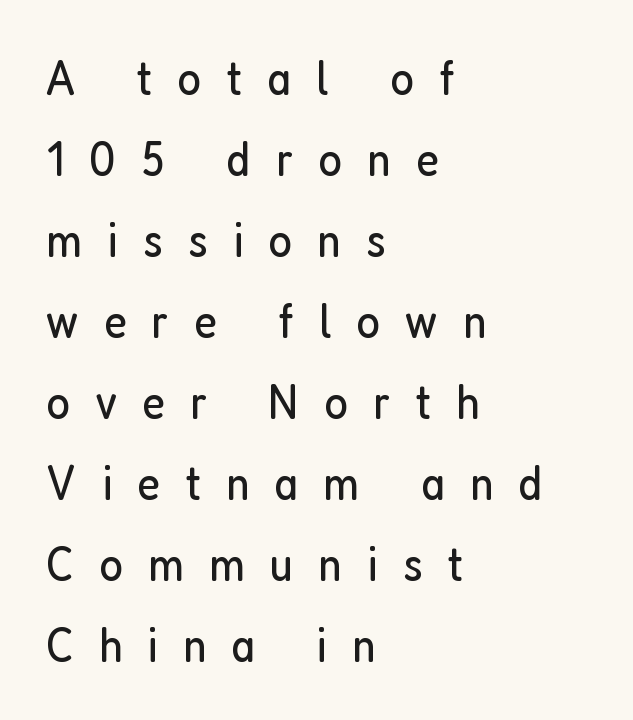
The image shows 50 px regular-weight, condensed sans-serif type, upright; set left-aligned, normal line spacing (1.62x), unusually wide letter spacing (+0.5 em), not underlined; low stroke contrast and a medium x-height.
